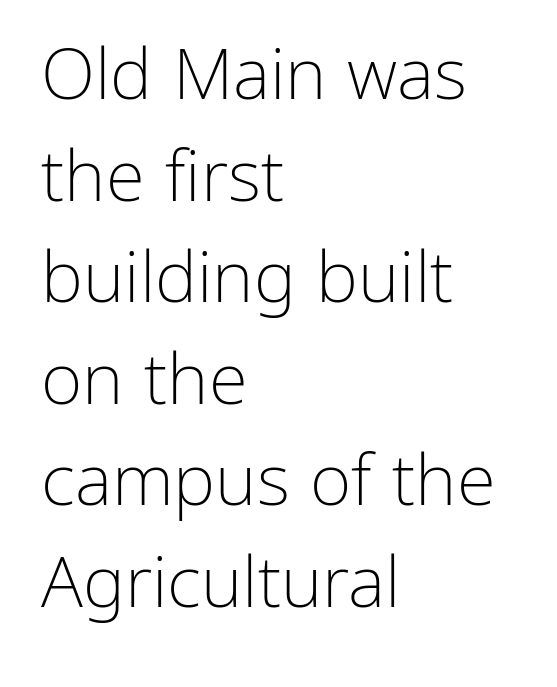
The image shows 71 px light sans-serif type, upright; set left-aligned, normal line spacing (1.43x), normal letter spacing, not underlined; low stroke contrast and a medium x-height.
